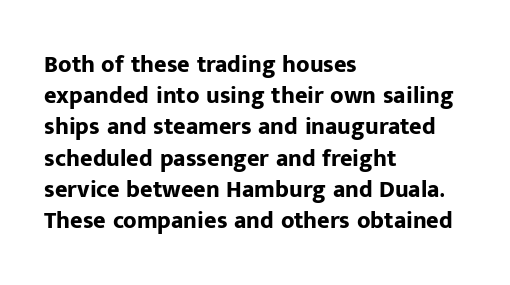
The image shows 24 px bold type, upright; set left-aligned, normal line spacing (1.3x), normal letter spacing, not underlined.
